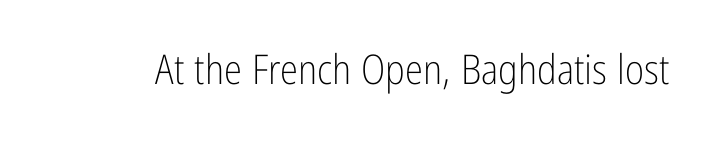
{"serif": "no", "italic": "no", "bold": "no", "weight": "light", "width": "condensed", "stroke_contrast": "low", "x_height": "medium", "monospaced": "no", "underline": "no", "letter_spacing": "normal", "letter_spacing_em": 0.0, "glyph_px": 41}
